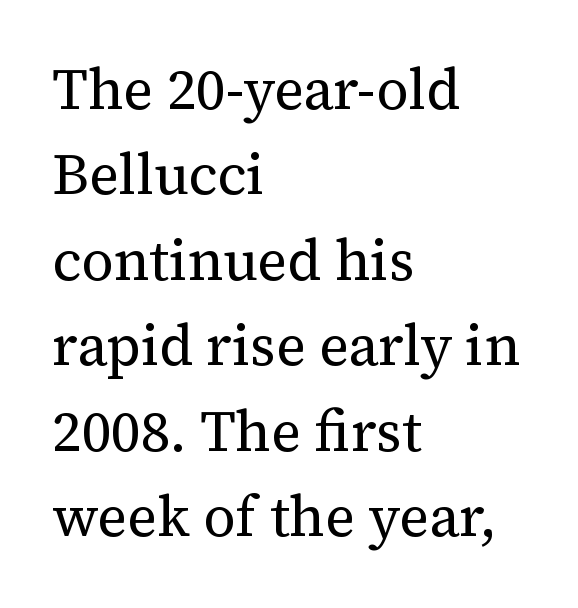
The image shows 57 px regular-weight serif type, upright; set left-aligned, normal line spacing (1.5x), normal letter spacing, not underlined; medium stroke contrast and a medium x-height.
